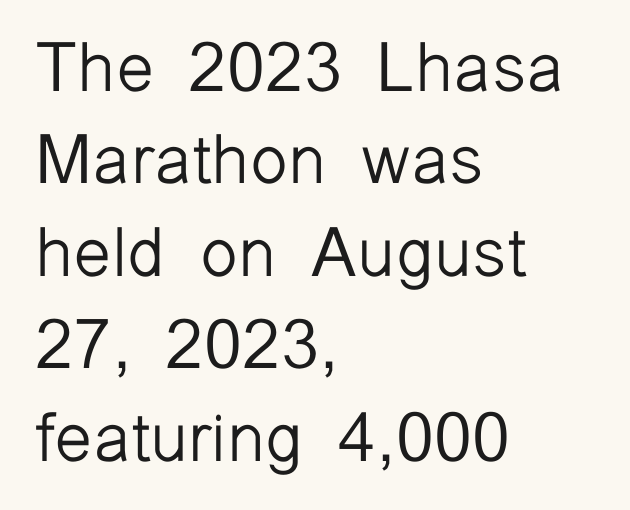
The image shows 69 px light sans-serif type, upright; set left-aligned, normal line spacing (1.34x), normal letter spacing, not underlined; low stroke contrast and a medium x-height.
